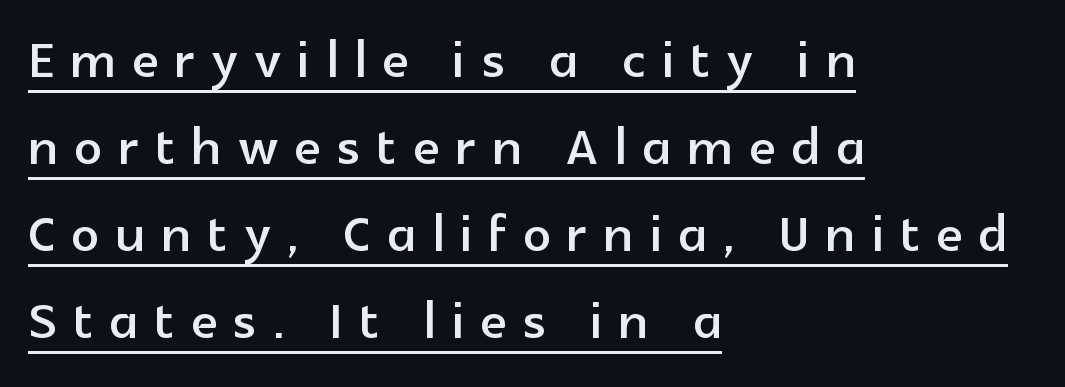
A typesetter would call this proportional, since set widths differ per character. Students, note that the glyphs here are deliberately spaced far apart. Nope, no serifs anywhere on these letters. Upright lettering throughout. Interline gaps are of average width in this sample. Honestly, the underline is the first thing you notice here.
